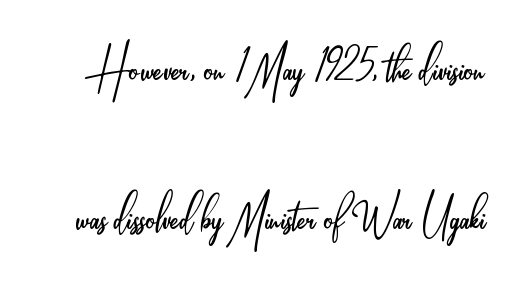
Students, note that the glyphs here touch the page at normal intervals. The vertical gap from one line to the next is large. Character widths vary here, with narrow letters taking less room than wide ones. Underlining? Definitely not there. Type style note: lacks serifs. Stems and bowls with no extra thickness — not bold.
